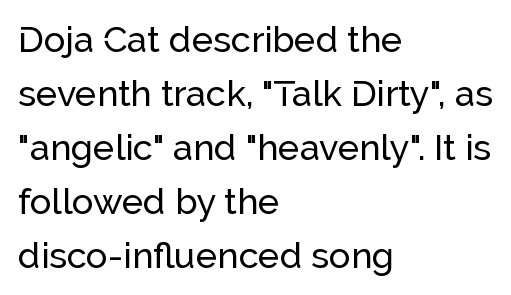
{"serif": "no", "italic": "no", "width": "normal", "stroke_contrast": "low", "x_height": "medium", "monospaced": "no", "underline": "no", "align": "left", "line_spacing": "normal", "line_spacing_ratio": 1.5, "letter_spacing": "normal", "letter_spacing_em": 0.0, "glyph_px": 36}
